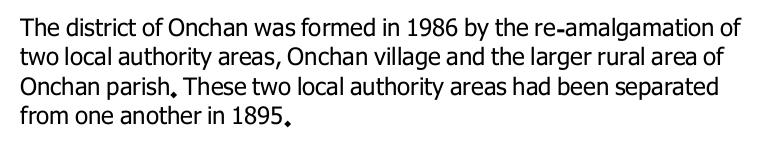
{"italic": "no", "bold": "no", "underline": "no", "align": "left", "line_spacing_ratio": 1.22, "letter_spacing": "normal", "letter_spacing_em": 0.0, "glyph_px": 24}
